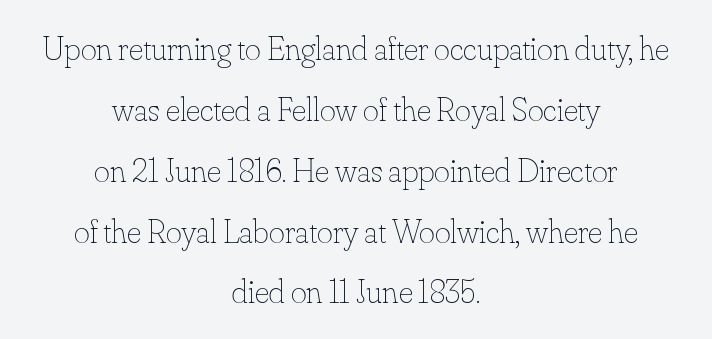
Q: Is the text bold? A: No.
Q: Is the text italic (slanted)? A: No, it is upright.
Q: Is the text underlined? A: No.
Q: How is the paragraph aligned? A: Centered.
Q: Is the spacing between letters normal or unusually wide? A: Normal.
Q: Width (condensed, normal, or wide)? A: Normal.
Q: Stroke contrast? A: Low.
Q: x-height? A: Small.
Q: Monospaced? A: No.
